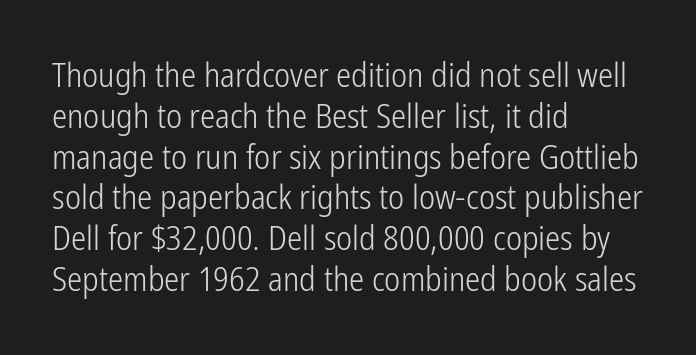
Q: Is the text bold? A: No.
Q: Is the text italic (slanted)? A: No, it is upright.
Q: Is the typeface a serif or a sans-serif typeface? A: Sans-serif.
Q: Is the text underlined? A: No.
Q: How is the paragraph aligned? A: Left-aligned.
Q: Is the spacing between letters normal or unusually wide? A: Normal.
Q: Width (condensed, normal, or wide)? A: Condensed.
Q: Stroke contrast? A: Low.
Q: x-height? A: Medium.
Q: Monospaced? A: No.
